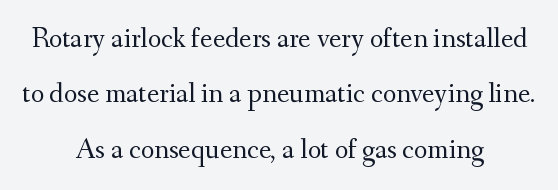
Q: Is the text bold? A: No.
Q: Is the text italic (slanted)? A: No, it is upright.
Q: Is the typeface a serif or a sans-serif typeface? A: Serif.
Q: Is the text underlined? A: No.
Q: How is the paragraph aligned? A: Centered.
Q: Is the spacing between letters normal or unusually wide? A: Normal.
Q: Is the spacing between lines tight, normal or loose? A: Loose.
Q: Width (condensed, normal, or wide)? A: Normal.
Q: Stroke contrast? A: Medium.
Q: x-height? A: Small.
Q: Monospaced? A: No.
